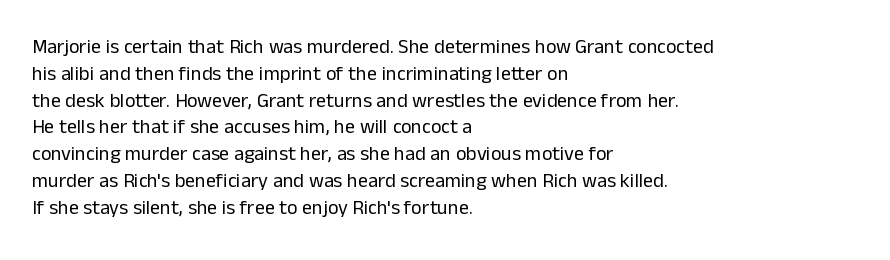
{"italic": "no", "bold": "no", "underline": "no", "align": "left", "line_spacing": "normal", "line_spacing_ratio": 1.34, "letter_spacing": "normal", "letter_spacing_em": 0.0, "glyph_px": 20}
